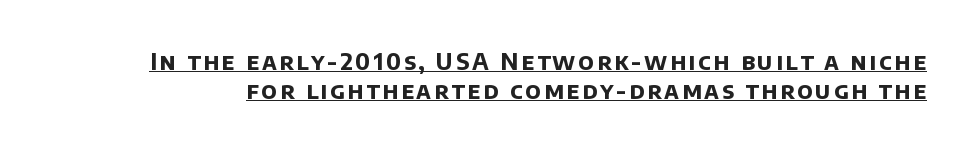
Q: Is the text bold? A: Yes.
Q: Is the text underlined? A: Yes.
Q: Is the spacing between lines tight, normal or loose? A: Normal.
